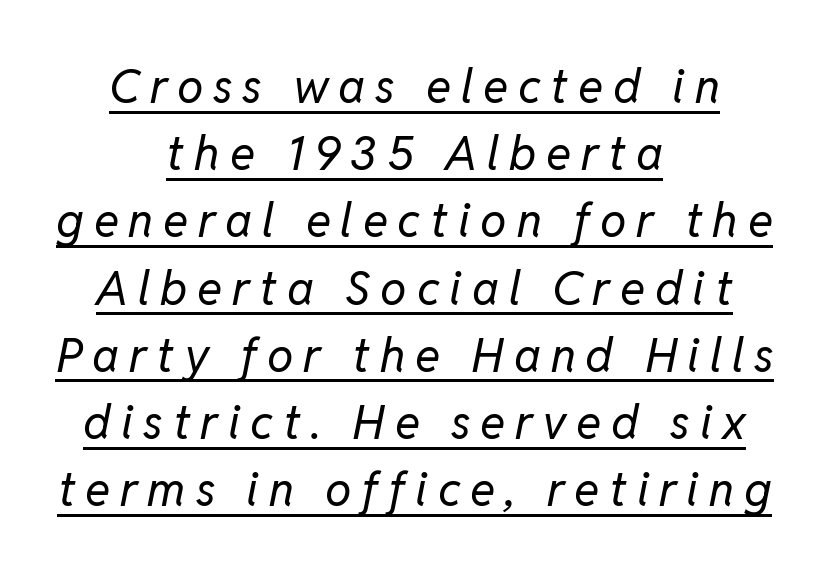
The image shows 47 px regular-weight type, italic (leaning right); set centered, normal line spacing (1.43x), unusually wide letter spacing (+0.21 em), underlined; low stroke contrast and a medium x-height.
